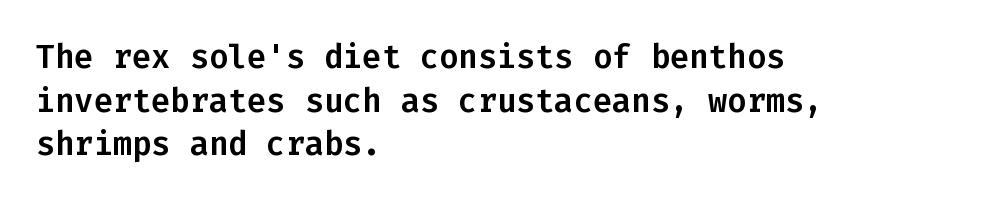
{"serif": "no", "italic": "no", "width": "normal", "stroke_contrast": "low", "x_height": "medium", "monospaced": "yes", "underline": "no", "align": "left", "line_spacing": "normal", "line_spacing_ratio": 1.36, "letter_spacing": "normal", "letter_spacing_em": 0.0, "glyph_px": 32}
